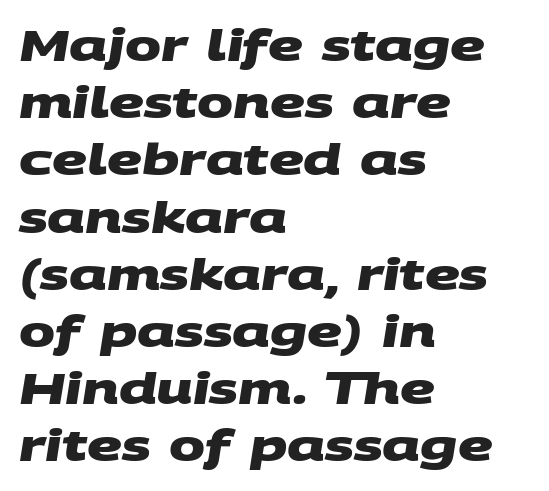
Q: Is the text bold? A: Yes.
Q: Is the typeface a serif or a sans-serif typeface? A: Sans-serif.
Q: Is the text underlined? A: No.
Q: How is the paragraph aligned? A: Left-aligned.
Q: Is the spacing between letters normal or unusually wide? A: Normal.
Q: Is the spacing between lines tight, normal or loose? A: Normal.
Q: Width (condensed, normal, or wide)? A: Wide.
Q: Stroke contrast? A: Medium.
Q: x-height? A: Large.
Q: Monospaced? A: No.
